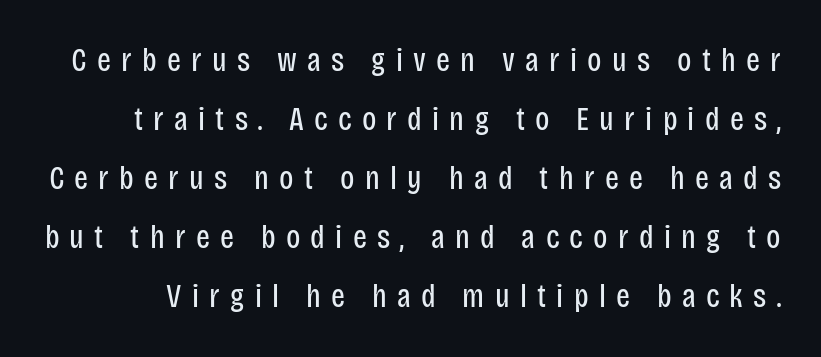
Only glyphs here, with clear space below each row. This is sans-serif lettering, the kind often seen on screens and signage. You can tell it's not italic because the verticals are truly vertical. Tracking here is generous; glyphs stand well apart from one another. Spacing verdict: proportional, widths tailored to each character. The letterforms sit at book weight or below.
